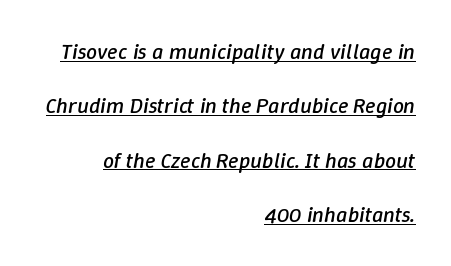
Q: Is the text bold? A: No.
Q: Is the text italic (slanted)? A: Yes, it leans right by about 9 degrees.
Q: Is the text underlined? A: Yes.
Q: How is the paragraph aligned? A: Right-aligned.
Q: Is the spacing between letters normal or unusually wide? A: Normal.
Q: Is the spacing between lines tight, normal or loose? A: Loose.
